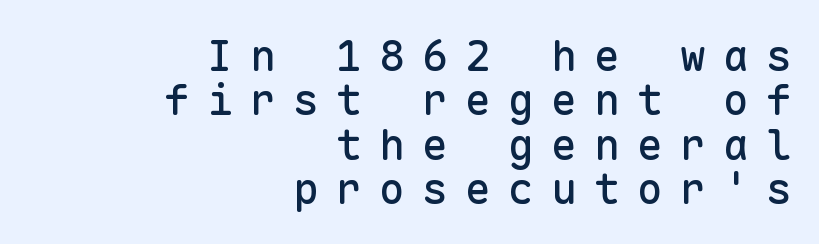
Q: Is the text italic (slanted)? A: No, it is upright.
Q: Is the typeface a serif or a sans-serif typeface? A: Sans-serif.
Q: Is the text underlined? A: No.
Q: How is the paragraph aligned? A: Right-aligned.
Q: Is the spacing between letters normal or unusually wide? A: Unusually wide.
Q: Is the spacing between lines tight, normal or loose? A: Tight.
Q: Width (condensed, normal, or wide)? A: Normal.
Q: Stroke contrast? A: Low.
Q: x-height? A: Medium.
Q: Monospaced? A: Yes.
